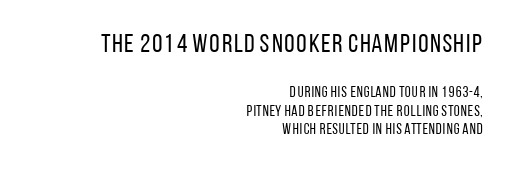
The image shows 26 px text type, upright; set right-aligned, line spacing 1.24x, normal letter spacing, not underlined; the first (top) block is 1.73x larger.
